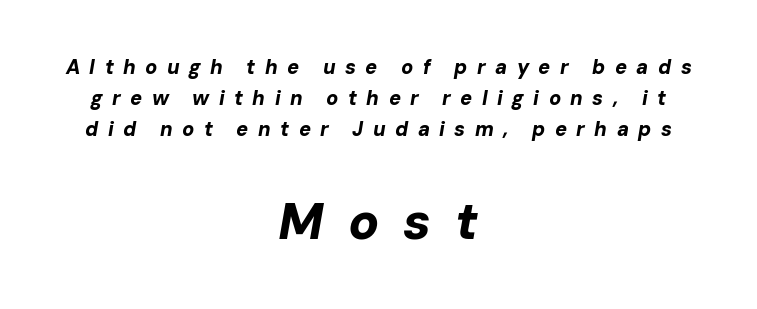
{"italic": "yes", "lean": "right", "slant_degrees": 10, "bold": "yes", "weight": "bold", "width": "normal", "stroke_contrast": "low", "x_height": "medium", "monospaced": "no", "underline": "no", "align": "center", "line_spacing": "normal", "line_spacing_ratio": 1.55, "letter_spacing": "wide", "letter_spacing_em": 0.47, "larger_block": "second", "size_ratio": 2.55, "glyph_px": 51}
